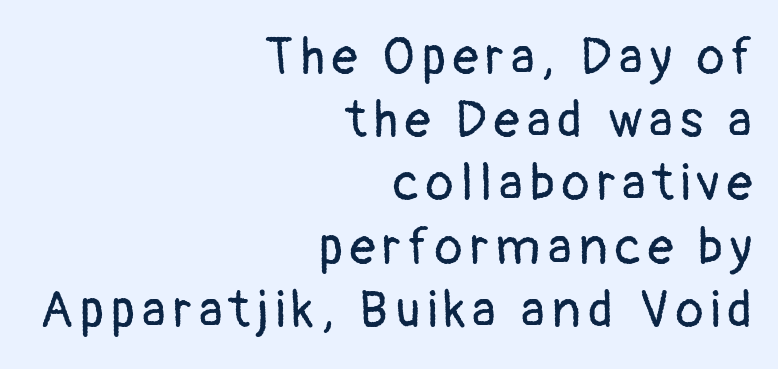
The image shows 51 px regular-weight sans-serif type, upright; set right-aligned, line spacing 1.24x, not underlined; low stroke contrast and a medium x-height.
